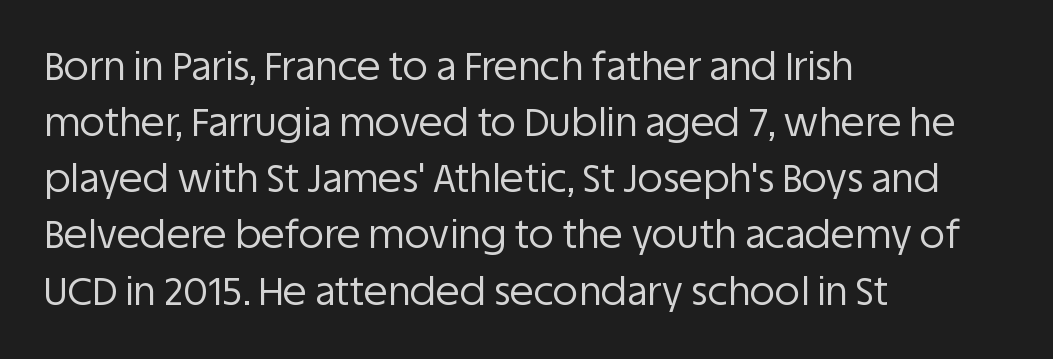
The passage shown stacks its lines at a standard gap. The horizontal fit of the characters is conventional and even. Here the designer chose a conventional face with non-uniform glyph widths. The weight tops out at a normal text grade. Posture: vertical.
